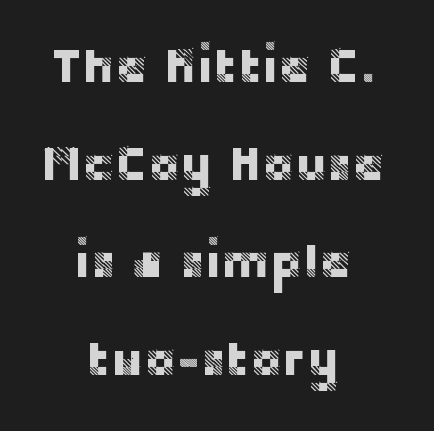
{"serif": "no", "italic": "no", "width": "normal", "stroke_contrast": "low", "x_height": "large", "monospaced": "no", "underline": "no", "align": "center", "line_spacing": "loose", "line_spacing_ratio": 1.99, "letter_spacing": "normal", "letter_spacing_em": 0.0, "glyph_px": 49}
